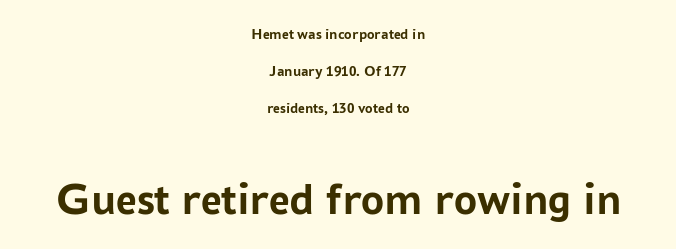
Q: Is the text bold? A: Yes.
Q: Is the text italic (slanted)? A: No, it is upright.
Q: Is the typeface a serif or a sans-serif typeface? A: Sans-serif.
Q: Is the text underlined? A: No.
Q: How is the paragraph aligned? A: Centered.
Q: Is the spacing between letters normal or unusually wide? A: Normal.
Q: Is the spacing between lines tight, normal or loose? A: Loose.
Q: Which block of text is set in a larger size, the first (top) or the second (bottom)? A: The second (bottom) one.
Q: Width (condensed, normal, or wide)? A: Normal.
Q: Stroke contrast? A: Low.
Q: x-height? A: Medium.
Q: Monospaced? A: No.
